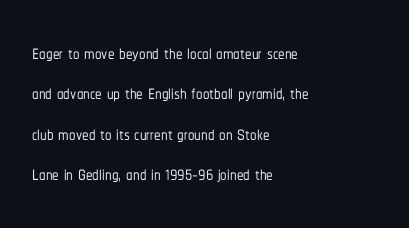
{"italic": "no", "underline": "no", "align": "left", "line_spacing": "normal", "line_spacing_ratio": 1.55, "letter_spacing": "normal", "letter_spacing_em": 0.0, "glyph_px": 26}
